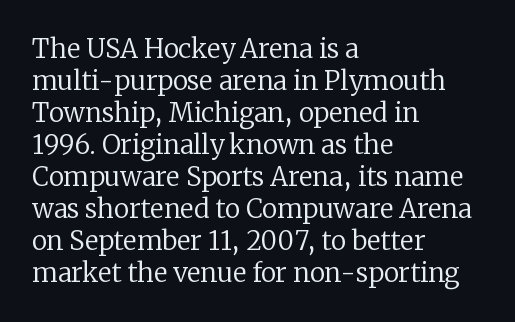
Q: Is the text bold? A: No.
Q: Is the text italic (slanted)? A: No, it is upright.
Q: Is the text underlined? A: No.
Q: How is the paragraph aligned? A: Left-aligned.
Q: Is the spacing between letters normal or unusually wide? A: Normal.
